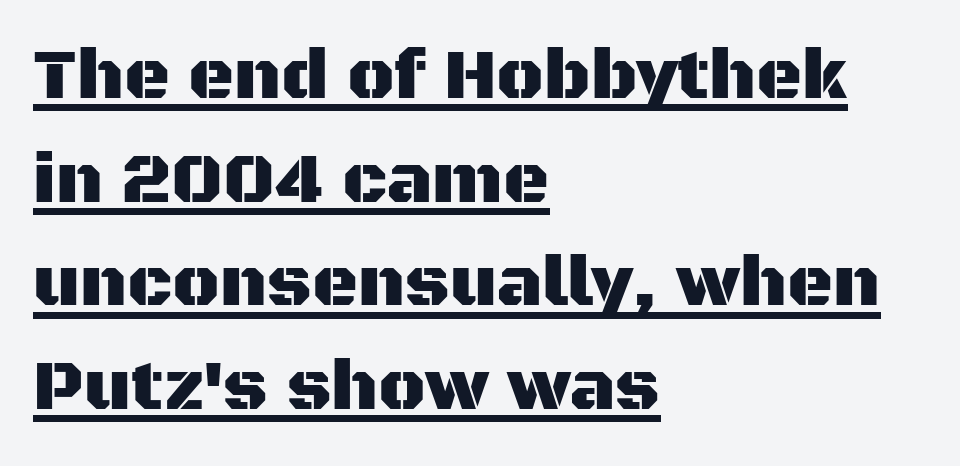
Q: Is the text italic (slanted)? A: No, it is upright.
Q: Is the typeface a serif or a sans-serif typeface? A: Sans-serif.
Q: Is the text underlined? A: Yes.
Q: How is the paragraph aligned? A: Left-aligned.
Q: Is the spacing between letters normal or unusually wide? A: Normal.
Q: Is the spacing between lines tight, normal or loose? A: Normal.
Q: Width (condensed, normal, or wide)? A: Normal.
Q: Stroke contrast? A: Medium.
Q: x-height? A: Large.
Q: Monospaced? A: No.
